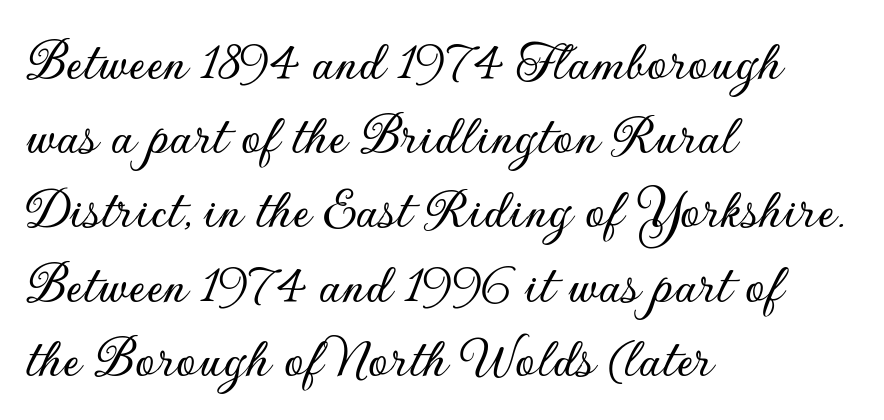
Q: Is the text italic (slanted)? A: Yes.
Q: Is the typeface a serif or a sans-serif typeface? A: Sans-serif.
Q: Is the text underlined? A: No.
Q: How is the paragraph aligned? A: Left-aligned.
Q: Is the spacing between letters normal or unusually wide? A: Normal.
Q: Is the spacing between lines tight, normal or loose? A: Normal.
Q: Width (condensed, normal, or wide)? A: Normal.
Q: Stroke contrast? A: Low.
Q: x-height? A: Small.
Q: Monospaced? A: No.
